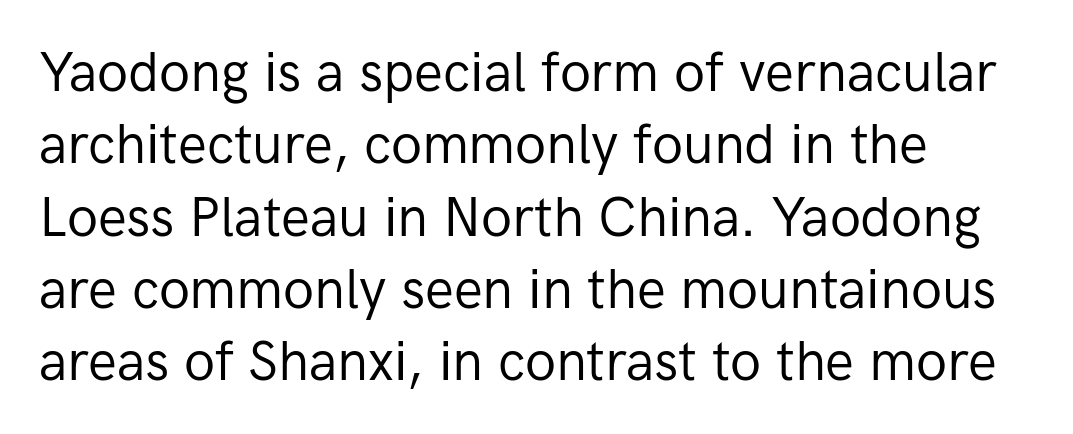
{"serif": "no", "italic": "no", "bold": "no", "weight": "regular", "width": "normal", "stroke_contrast": "low", "x_height": "medium", "monospaced": "no", "underline": "no", "align": "left", "line_spacing": "normal", "line_spacing_ratio": 1.34, "letter_spacing": "normal", "letter_spacing_em": 0.0, "glyph_px": 54}
